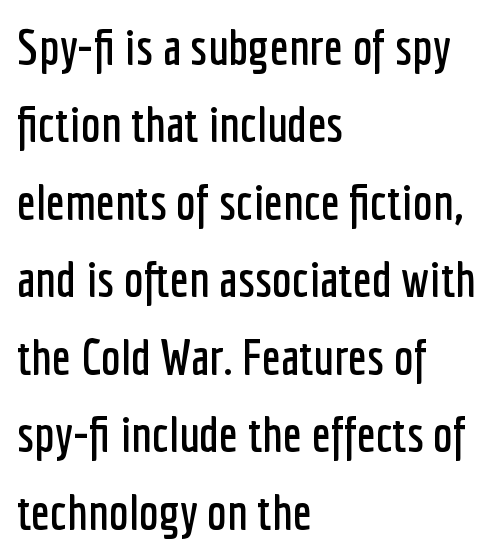
Q: Is the text italic (slanted)? A: No, it is upright.
Q: Is the typeface a serif or a sans-serif typeface? A: Sans-serif.
Q: Is the text underlined? A: No.
Q: How is the paragraph aligned? A: Left-aligned.
Q: Is the spacing between letters normal or unusually wide? A: Normal.
Q: Is the spacing between lines tight, normal or loose? A: Normal.
Q: Width (condensed, normal, or wide)? A: Condensed.
Q: Stroke contrast? A: Low.
Q: x-height? A: Medium.
Q: Monospaced? A: No.
